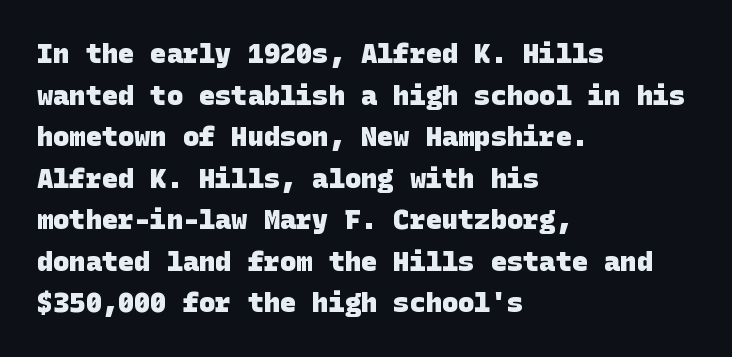
Q: Is the text bold? A: Yes.
Q: Is the text underlined? A: No.
Q: How is the paragraph aligned? A: Left-aligned.
Q: Is the spacing between letters normal or unusually wide? A: Normal.
Q: Is the spacing between lines tight, normal or loose? A: Normal.
